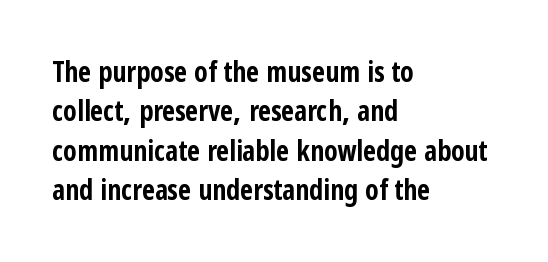
{"serif": "no", "italic": "no", "bold": "yes", "weight": "bold", "width": "condensed", "stroke_contrast": "low", "x_height": "medium", "monospaced": "no", "underline": "no", "align": "left", "line_spacing": "normal", "line_spacing_ratio": 1.41, "letter_spacing": "normal", "letter_spacing_em": 0.0, "glyph_px": 28}
